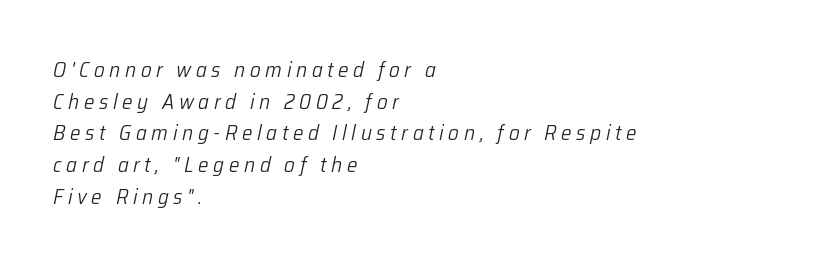
Q: Is the text bold? A: No.
Q: Is the text italic (slanted)? A: Yes, it leans right by about 12 degrees.
Q: Is the text underlined? A: No.
Q: How is the paragraph aligned? A: Left-aligned.
Q: Is the spacing between letters normal or unusually wide? A: Unusually wide.
Q: Is the spacing between lines tight, normal or loose? A: Normal.
